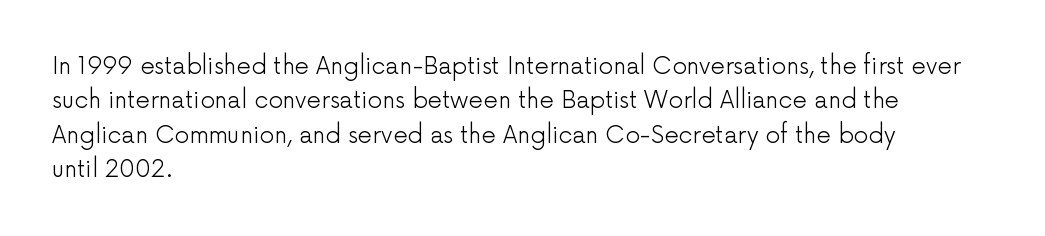
The image shows 23 px text type, upright; set left-aligned, normal line spacing (1.49x), normal letter spacing, not underlined.
